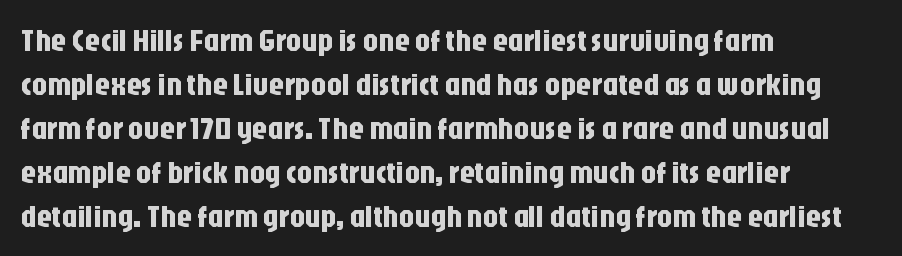
This rendering features lettering with no underline. No extra tracking has been applied to these lines. A roman cut, with each character standing at attention. These lines are rendered in a variable-pitch font. Casual observation: everything's shoved over to the left.
